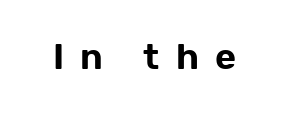
{"serif": "no", "italic": "no", "width": "normal", "stroke_contrast": "low", "x_height": "medium", "monospaced": "no", "underline": "no", "letter_spacing": "wide", "letter_spacing_em": 0.45, "glyph_px": 36}
